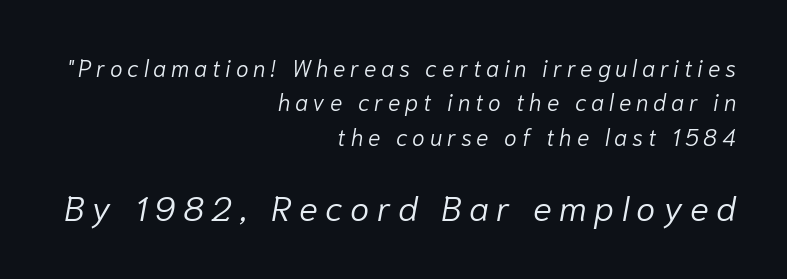
Q: Is the text bold? A: No.
Q: Is the text italic (slanted)? A: Yes, it leans right by about 10 degrees.
Q: Is the text underlined? A: No.
Q: How is the paragraph aligned? A: Right-aligned.
Q: Is the spacing between letters normal or unusually wide? A: Unusually wide.
Q: Is the spacing between lines tight, normal or loose? A: Normal.
Q: Which block of text is set in a larger size, the first (top) or the second (bottom)? A: The second (bottom) one.
Q: Width (condensed, normal, or wide)? A: Normal.
Q: Stroke contrast? A: Low.
Q: x-height? A: Medium.
Q: Monospaced? A: No.
